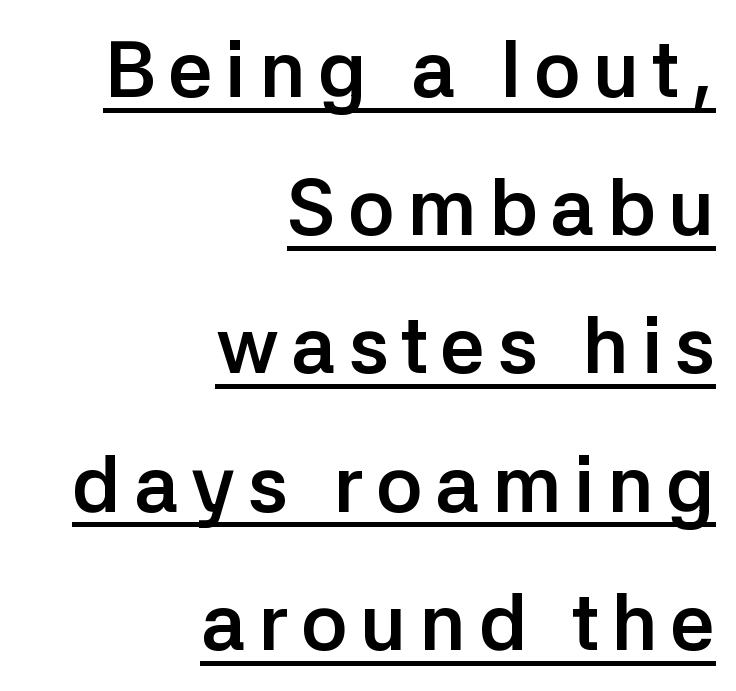
The image shows 79 px semibold sans-serif type, upright; set right-aligned, line spacing 1.75x, underlined; low stroke contrast and a medium x-height.
